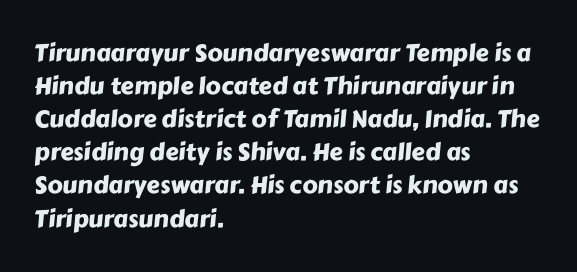
{"underline": "no", "align": "left", "line_spacing": "normal", "line_spacing_ratio": 1.38, "letter_spacing": "normal", "letter_spacing_em": 0.0, "glyph_px": 24}
